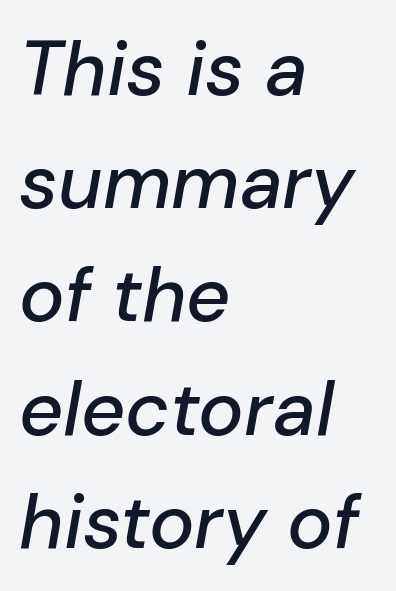
Q: Is the text italic (slanted)? A: Yes, it leans right by about 10 degrees.
Q: Is the text underlined? A: No.
Q: How is the paragraph aligned? A: Left-aligned.
Q: Is the spacing between letters normal or unusually wide? A: Normal.
Q: Is the spacing between lines tight, normal or loose? A: Normal.
Q: Width (condensed, normal, or wide)? A: Normal.
Q: Stroke contrast? A: Low.
Q: x-height? A: Medium.
Q: Monospaced? A: No.
